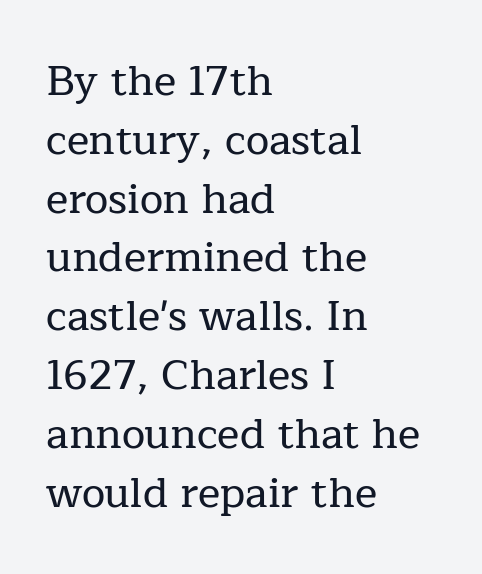
The image shows 42 px serif type, upright; set left-aligned, normal line spacing (1.4x), normal letter spacing, not underlined; low stroke contrast and a medium x-height.
